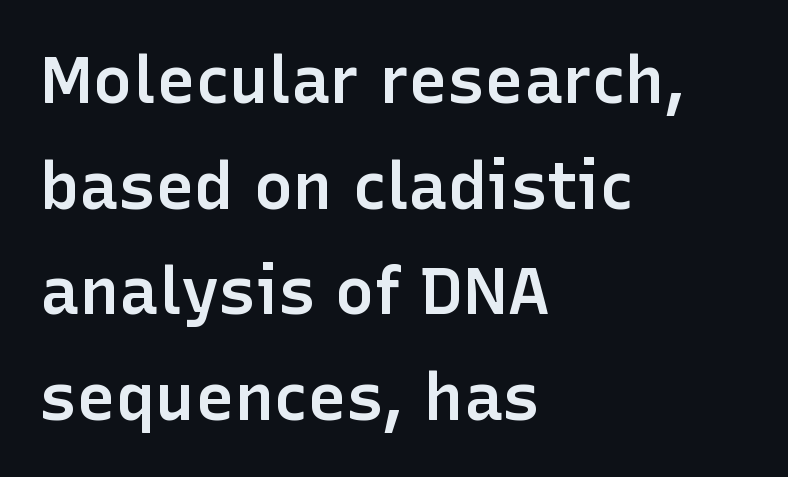
The image shows 66 px semibold sans-serif type, upright; set left-aligned, normal line spacing (1.6x), normal letter spacing, not underlined; low stroke contrast and a medium x-height.
